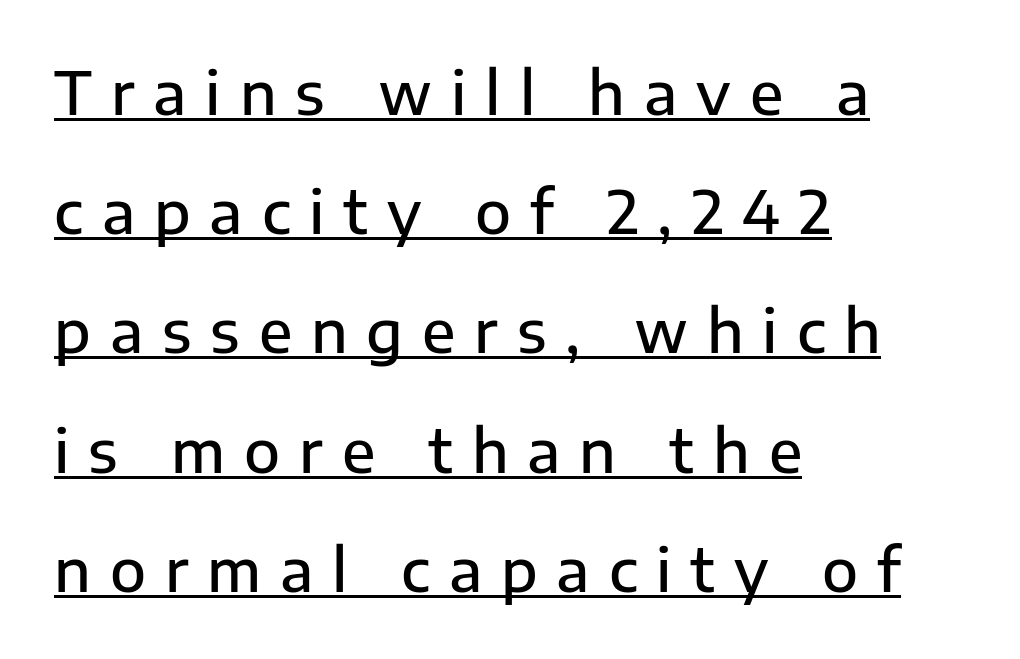
The image shows 59 px semibold sans-serif type, upright; set left-aligned, loose line spacing (2.02x), unusually wide letter spacing (+0.32 em), underlined; low stroke contrast and a medium x-height.
